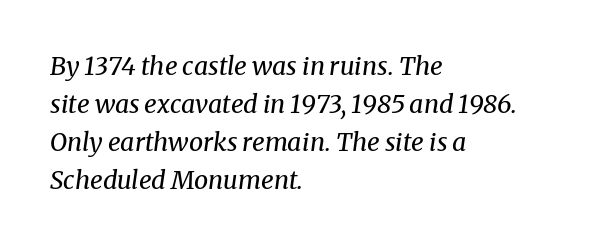
Casual observation: everything's shoved over to the left. Nothing unusual about the tracking: characters are spaced as the font intends. Weight: in the light-to-regular range. Normally led — the rows are evenly, conventionally spaced.
